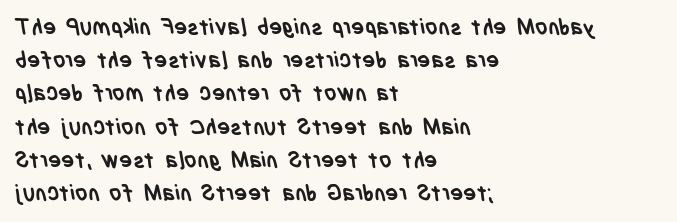
Where is the straight margin? On the left. Each row of text sits above clean, open space. Leading matches the norm, producing a regular column. The letters are bold, with thick, heavy strokes.
